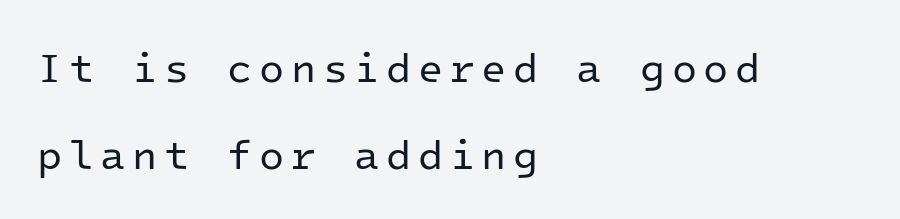
The image shows 41 px regular-weight sans-serif type, upright, monospaced; set left-aligned, loose line spacing (2.13x), not underlined; low stroke contrast and a medium x-height.
